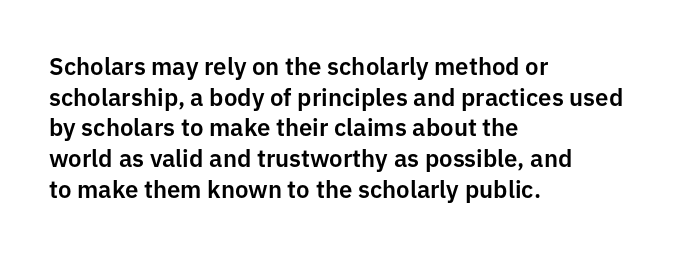
These lines stack with their left ends in a neat column. This sample uses plain, unmodified letter spacing. Rows of type keep a routine distance in the vertical direction. The glyphs are unaccompanied by any horizontal stroke below them. Vertical strokes here are truly vertical.
